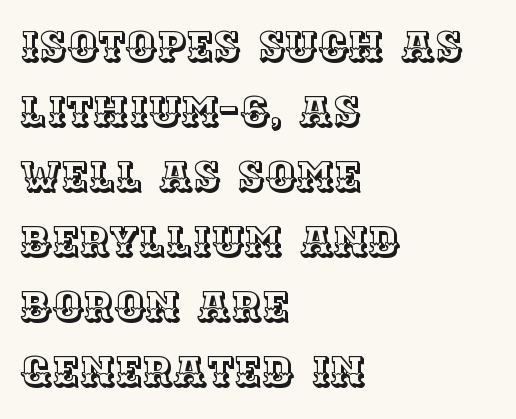
How would I describe the line gaps? Plain and ordinary. The lettering stays uniformly vertical, giving the passage a roman look. How are the letters spaced? Ordinarily, with no added tracking. Every row of glyphs begins at an identical x-position on the left.
